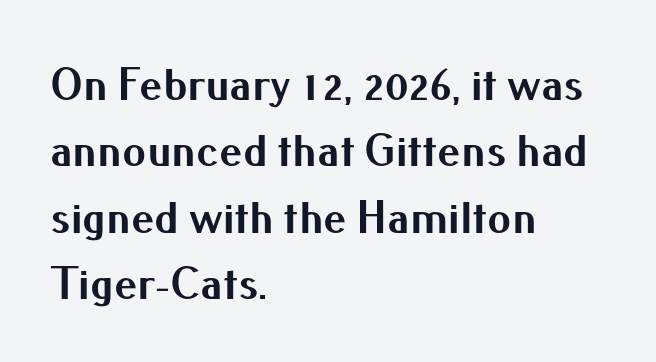
The image shows 47 px bold sans-serif type, upright; set left-aligned, normal line spacing (1.41x), normal letter spacing, not underlined; medium stroke contrast and a small x-height.
